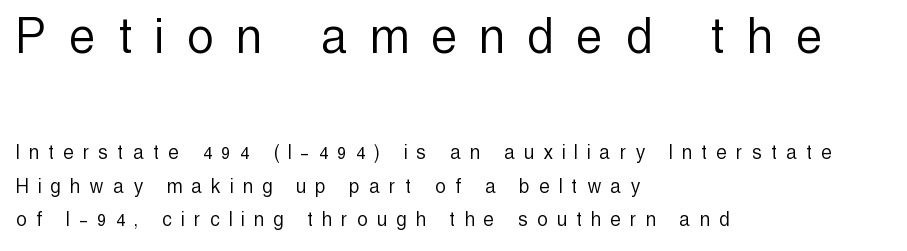
The specimen omits any rule beneath the text block's lines. Note: larger setting up top, smaller setting below. The letters stand straight up with perfectly vertical stems. Left-aligned paragraph, ragged on the right. Heft: none added — not bold. The letters are spread apart with noticeably loose tracking.
